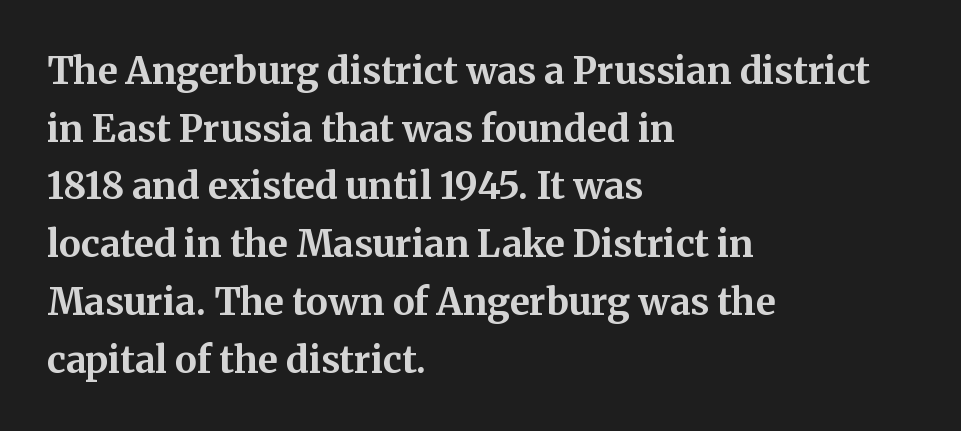
Q: Is the text bold? A: Yes.
Q: Is the text italic (slanted)? A: No, it is upright.
Q: Is the typeface a serif or a sans-serif typeface? A: Serif.
Q: Is the text underlined? A: No.
Q: How is the paragraph aligned? A: Left-aligned.
Q: Is the spacing between letters normal or unusually wide? A: Normal.
Q: Is the spacing between lines tight, normal or loose? A: Normal.
Q: Width (condensed, normal, or wide)? A: Normal.
Q: Stroke contrast? A: Medium.
Q: x-height? A: Medium.
Q: Monospaced? A: No.
